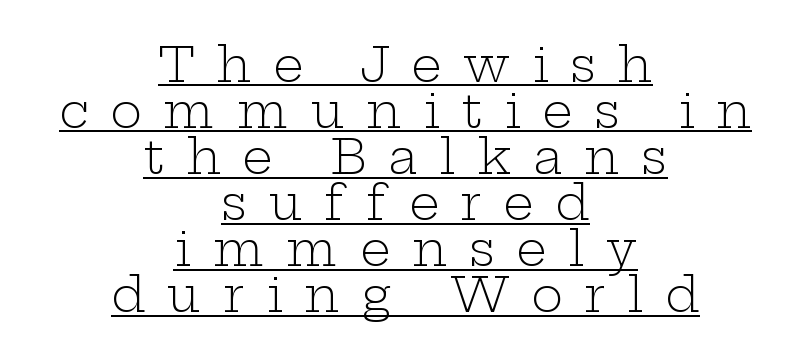
{"serif": "yes", "italic": "no", "bold": "no", "weight": "light", "width": "wide", "stroke_contrast": "low", "x_height": "medium", "monospaced": "no", "underline": "yes", "align": "center", "line_spacing": "tight", "line_spacing_ratio": 0.96, "letter_spacing": "wide", "letter_spacing_em": 0.45, "glyph_px": 48}
